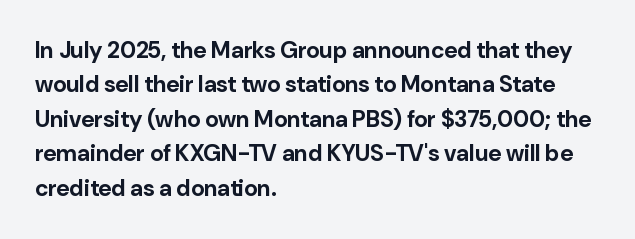
The image shows 23 px bold type, upright; set left-aligned, normal line spacing (1.5x), normal letter spacing, not underlined.
